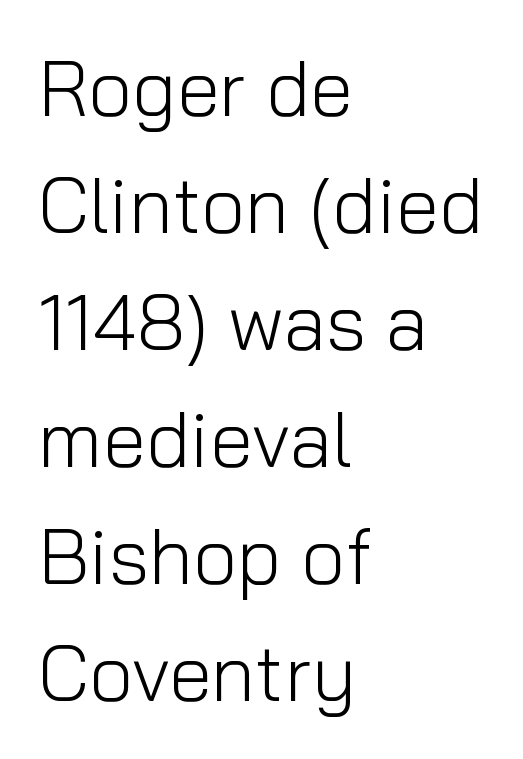
Q: Is the text bold? A: No.
Q: Is the text italic (slanted)? A: No, it is upright.
Q: Is the typeface a serif or a sans-serif typeface? A: Sans-serif.
Q: Is the text underlined? A: No.
Q: How is the paragraph aligned? A: Left-aligned.
Q: Is the spacing between letters normal or unusually wide? A: Normal.
Q: Is the spacing between lines tight, normal or loose? A: Normal.
Q: Width (condensed, normal, or wide)? A: Normal.
Q: Stroke contrast? A: Low.
Q: x-height? A: Medium.
Q: Monospaced? A: No.
